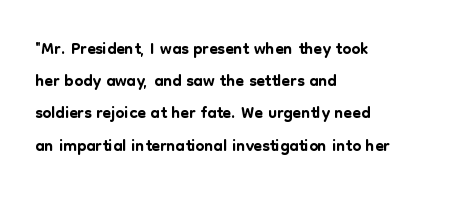
The image shows 25 px text type, upright; set left-aligned, normal line spacing (1.29x), normal letter spacing, not underlined.
